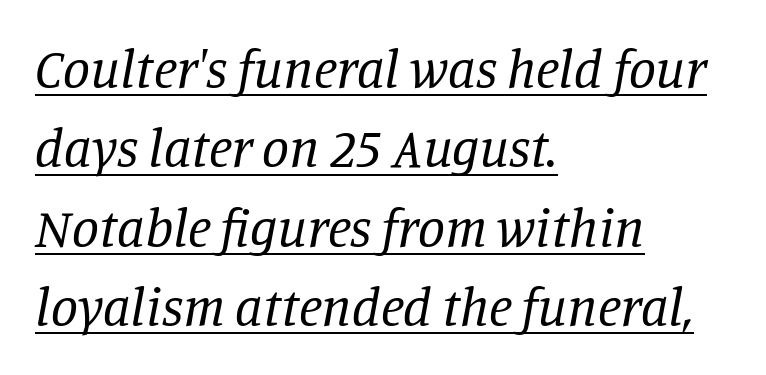
{"serif": "yes", "italic": "yes", "lean": "right", "slant_degrees": 11, "bold": "no", "weight": "regular", "width": "normal", "stroke_contrast": "low", "x_height": "large", "monospaced": "no", "underline": "yes", "align": "left", "line_spacing": "normal", "line_spacing_ratio": 1.47, "letter_spacing": "normal", "letter_spacing_em": 0.0, "glyph_px": 54}
